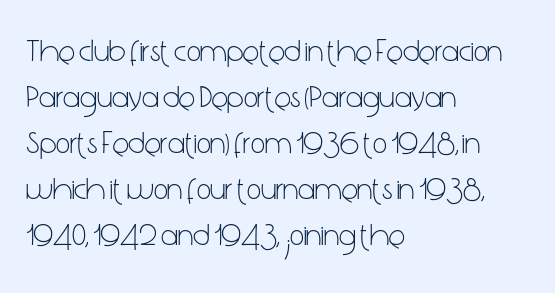
The image shows 31 px light, condensed sans-serif type, upright; set left-aligned, normal line spacing (1.48x), normal letter spacing, not underlined; low stroke contrast and a medium x-height.
